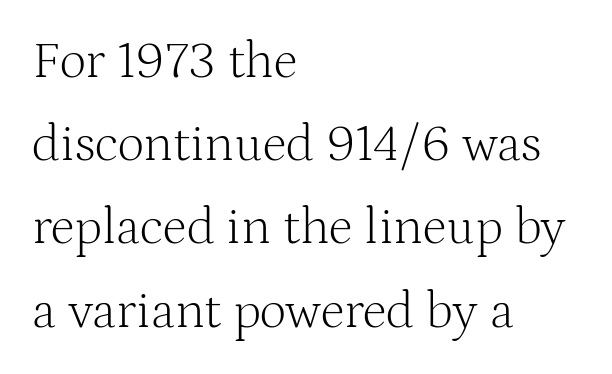
{"serif": "yes", "italic": "no", "bold": "no", "weight": "light", "width": "normal", "stroke_contrast": "medium", "x_height": "medium", "monospaced": "no", "underline": "no", "align": "left", "line_spacing": "normal", "line_spacing_ratio": 1.6, "letter_spacing": "normal", "letter_spacing_em": 0.0, "glyph_px": 52}
